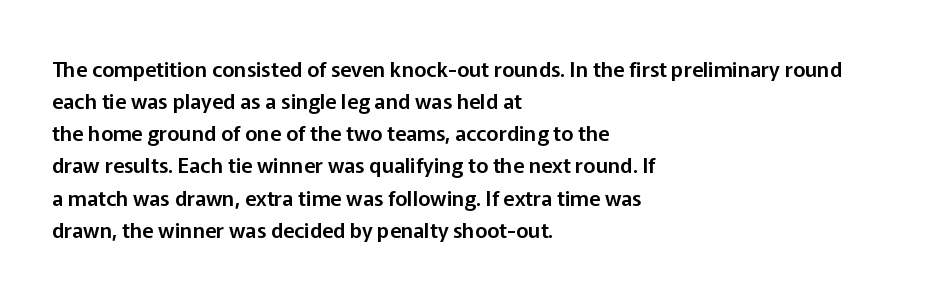
{"italic": "no", "underline": "no", "align": "left", "line_spacing": "normal", "line_spacing_ratio": 1.53, "letter_spacing": "normal", "letter_spacing_em": 0.0, "glyph_px": 21}
